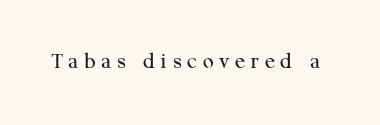
Q: Is the text bold? A: No.
Q: Is the text italic (slanted)? A: No, it is upright.
Q: Is the text underlined? A: No.
Q: Is the spacing between letters normal or unusually wide? A: Unusually wide.
